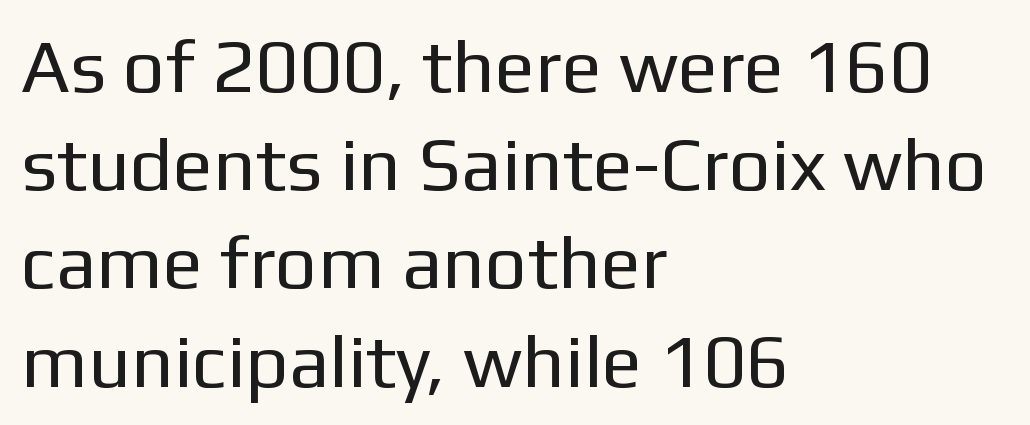
The face used here is proportionally spaced, like ordinary book or web type. Tracking here is standard; glyphs follow each other at the usual distance. Stems and bowls with no extra thickness — not bold. This block has exactly the height ordinary leading produces. The passage shown is not underscored anywhere.
